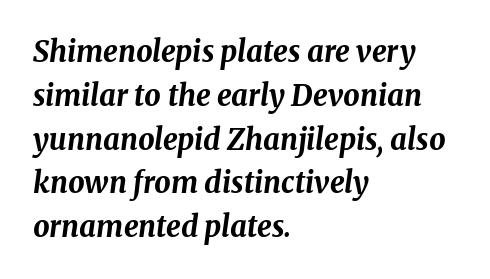
Q: Is the text bold? A: Yes.
Q: Is the text italic (slanted)? A: Yes, it leans right by about 8 degrees.
Q: Is the text underlined? A: No.
Q: How is the paragraph aligned? A: Left-aligned.
Q: Is the spacing between letters normal or unusually wide? A: Normal.
Q: Is the spacing between lines tight, normal or loose? A: Normal.
Q: Width (condensed, normal, or wide)? A: Normal.
Q: Stroke contrast? A: Medium.
Q: x-height? A: Medium.
Q: Monospaced? A: No.
